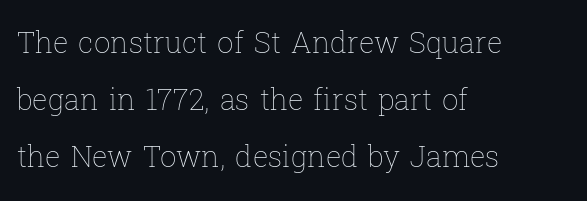
{"italic": "no", "bold": "no", "weight": "thin", "width": "normal", "stroke_contrast": "low", "x_height": "medium", "monospaced": "no", "underline": "no", "align": "left", "line_spacing": "loose", "line_spacing_ratio": 1.96, "letter_spacing": "normal", "letter_spacing_em": 0.0, "glyph_px": 29}
